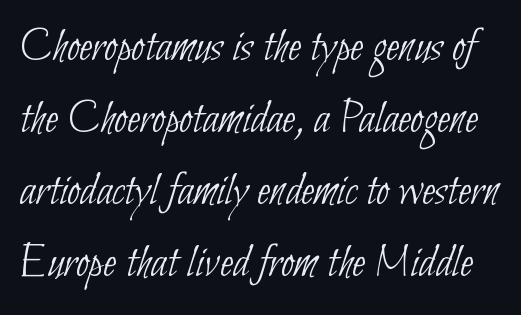
{"serif": "no", "bold": "no", "weight": "thin", "width": "condensed", "stroke_contrast": "low", "x_height": "small", "monospaced": "no", "underline": "no", "line_spacing": "normal", "line_spacing_ratio": 1.5, "letter_spacing": "normal", "letter_spacing_em": 0.0, "glyph_px": 48}
